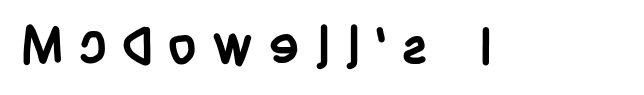
Every character sits straight up, as roman type does. You can tell from the bare stems that sans-serif type was used. The letterforms stand isolated, each surrounded by extra space. You could not count columns in this text — the font is proportionally spaced. The passage shown is emphatically bold. The strip under each line holds only bare page.
